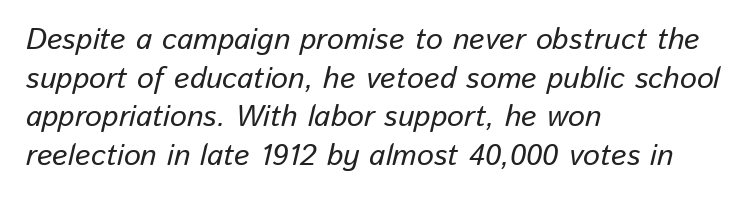
The image shows 30 px text type, italic (leaning right); set left-aligned, normal line spacing (1.29x), normal letter spacing, not underlined; low stroke contrast and a medium x-height.
